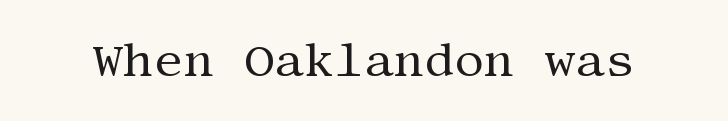
The image shows 47 px regular-weight serif type, upright; set normal letter spacing, not underlined; medium stroke contrast and a large x-height.
